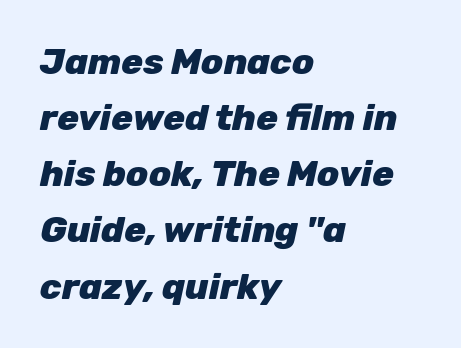
When letters slant like this, we call the style italic. Whoever set this chose a conventional vertical rhythm. Horizontal alignment here is leftward, the default for most running prose. The gap between lines stays unmarked. Heavy-handed strokes throughout: this text is bold.
